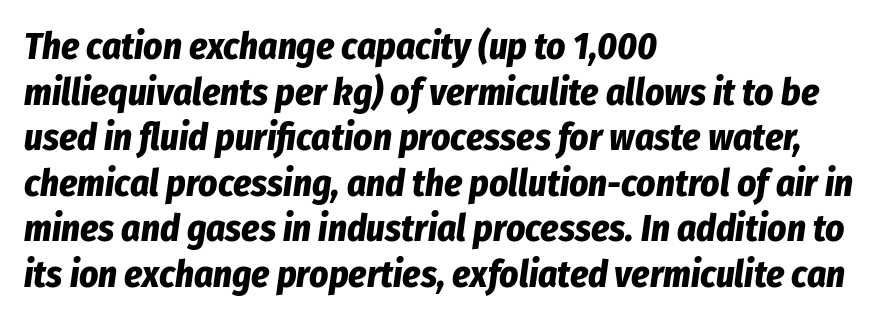
{"italic": "yes", "lean": "right", "slant_degrees": 8, "bold": "yes", "weight": "bold", "width": "condensed", "stroke_contrast": "low", "x_height": "medium", "monospaced": "no", "underline": "no", "align": "left", "line_spacing_ratio": 1.23, "letter_spacing": "normal", "letter_spacing_em": 0.0, "glyph_px": 37}
